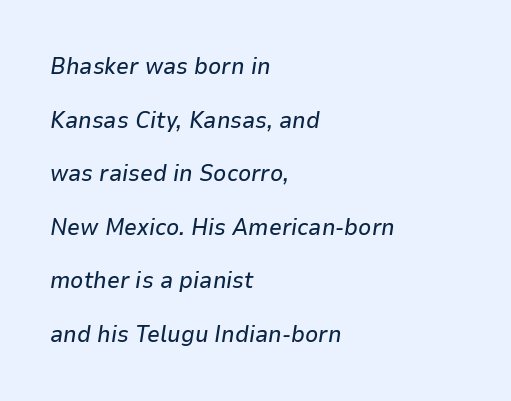
{"italic": "yes", "lean": "right", "slant_degrees": 9, "underline": "no", "align": "left", "line_spacing": "loose", "line_spacing_ratio": 2.33, "letter_spacing": "normal", "letter_spacing_em": 0.0, "glyph_px": 23}
